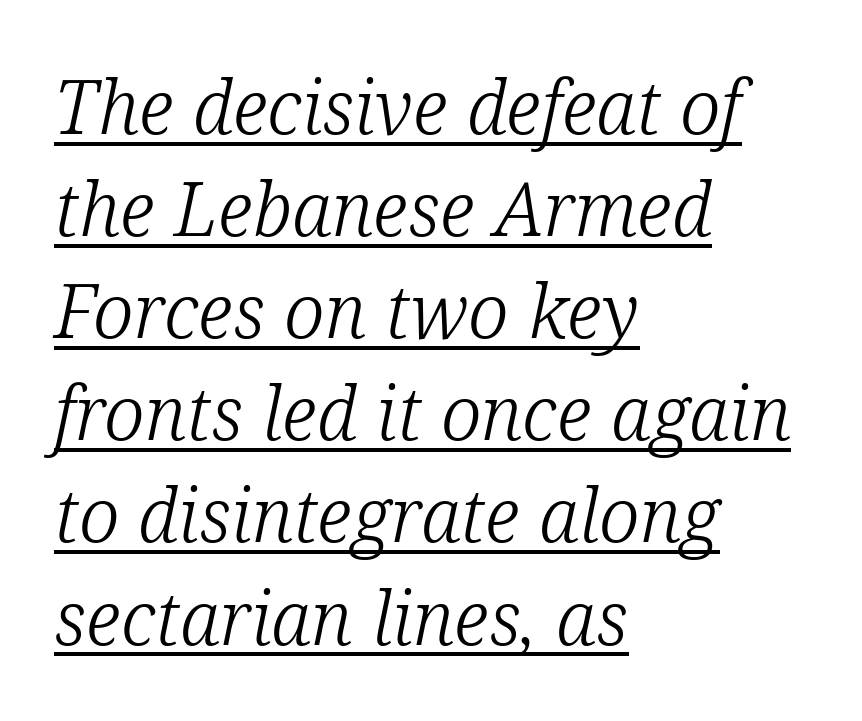
The image shows 74 px light serif type, italic (leaning right); set left-aligned, normal line spacing (1.38x), normal letter spacing, underlined; low stroke contrast and a medium x-height.
